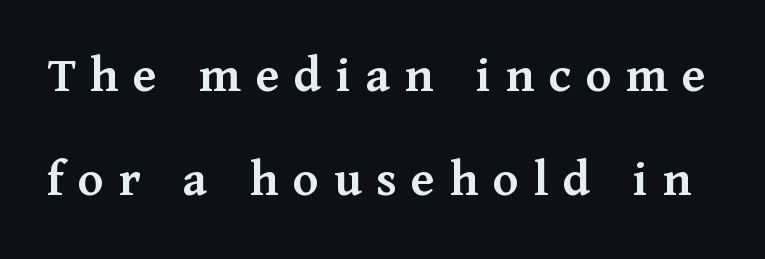
Q: Is the text bold? A: Semi-bold.
Q: Is the text italic (slanted)? A: No, it is upright.
Q: Is the typeface a serif or a sans-serif typeface? A: Serif.
Q: Is the text underlined? A: No.
Q: Is the spacing between letters normal or unusually wide? A: Unusually wide.
Q: Is the spacing between lines tight, normal or loose? A: Loose.
Q: Width (condensed, normal, or wide)? A: Normal.
Q: Stroke contrast? A: Medium.
Q: x-height? A: Medium.
Q: Monospaced? A: No.
